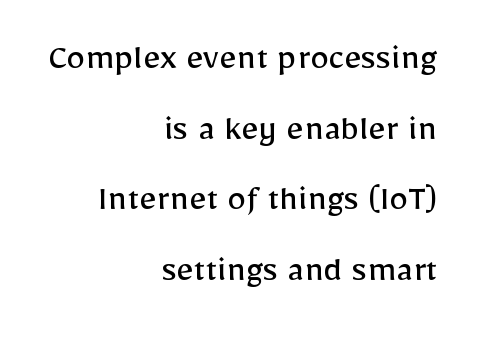
The image shows 38 px regular-weight sans-serif type, upright; set right-aligned, line spacing 1.86x, normal letter spacing, not underlined; low stroke contrast and a medium x-height.
